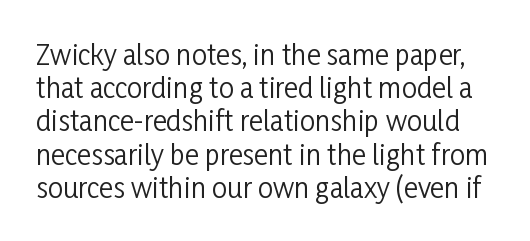
{"italic": "no", "bold": "no", "underline": "no", "line_spacing_ratio": 1.23, "letter_spacing": "normal", "letter_spacing_em": 0.0, "glyph_px": 27}
